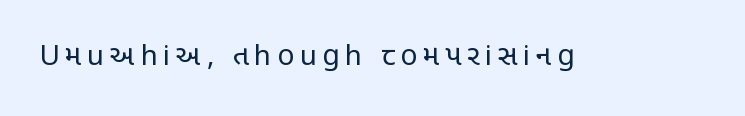
{"serif": "no", "italic": "no", "bold": "no", "weight": "regular", "width": "condensed", "stroke_contrast": "low", "x_height": "large", "monospaced": "no", "underline": "no", "letter_spacing": "wide", "letter_spacing_em": 0.2, "glyph_px": 28}
